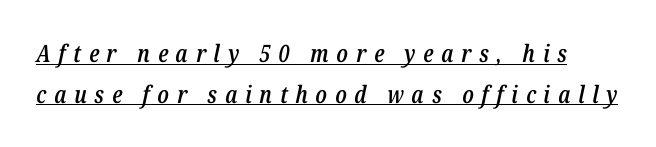
Line spacing here is normal. The tracking jumps out immediately: characters are airy and widely separated. The characters look somewhat weighty, a semibold short of true bold. In designer terms, the underline attribute is active on this setting. An italicized treatment has been applied to the whole sample.
